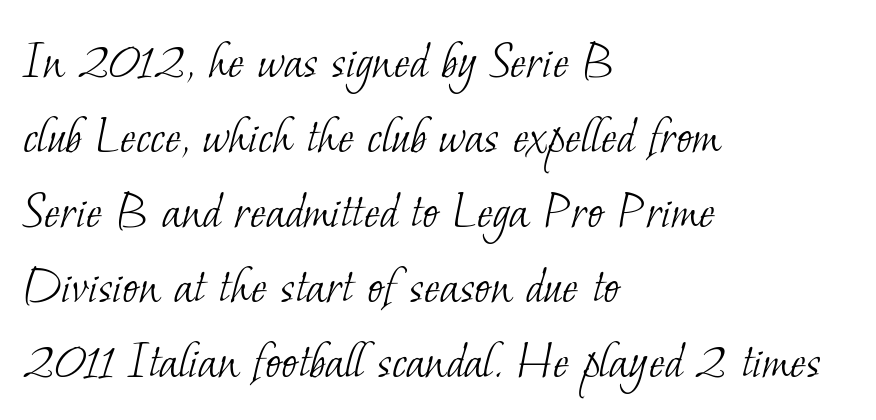
The face used here is proportionally spaced, like ordinary book or web type. Beneath every word, the page is bare. The setting favours the left margin, as ordinary paragraphs usually do. This reads as an unemphasized weight, regular at the heaviest.
